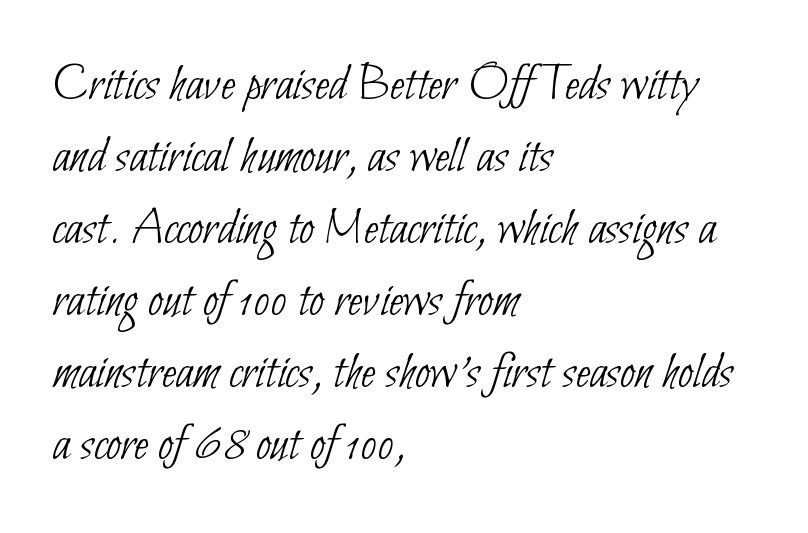
The image shows 53 px thin, condensed sans-serif type; set left-aligned, normal line spacing (1.36x), normal letter spacing, not underlined; low stroke contrast and a small x-height.
